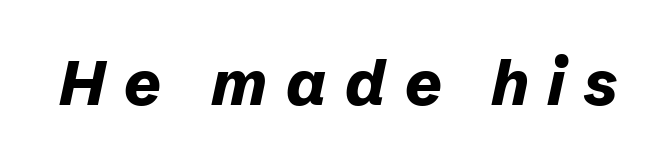
Q: Is the text bold? A: Yes.
Q: Is the text italic (slanted)? A: Yes, it leans right by about 12 degrees.
Q: Is the text underlined? A: No.
Q: Is the spacing between letters normal or unusually wide? A: Unusually wide.
Q: Width (condensed, normal, or wide)? A: Normal.
Q: Stroke contrast? A: Low.
Q: x-height? A: Medium.
Q: Monospaced? A: No.
